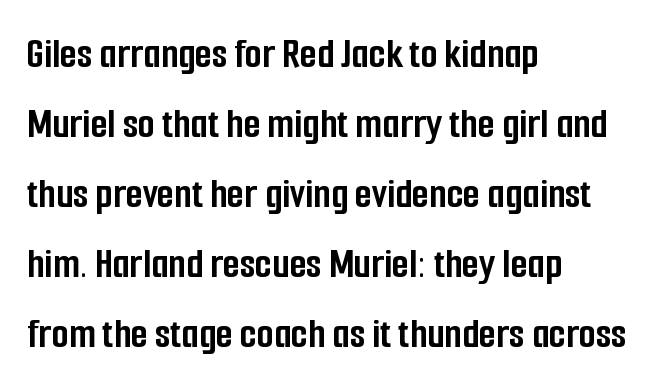
{"serif": "no", "italic": "no", "bold": "yes", "weight": "semibold", "width": "condensed", "stroke_contrast": "low", "x_height": "medium", "monospaced": "no", "underline": "no", "align": "left", "line_spacing": "normal", "line_spacing_ratio": 1.59, "letter_spacing": "normal", "letter_spacing_em": 0.0, "glyph_px": 44}
